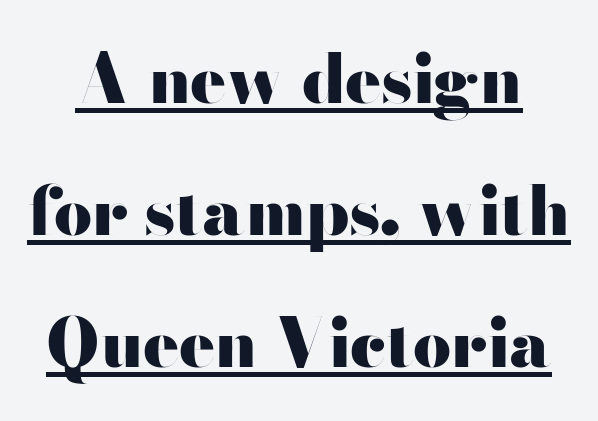
Q: Is the text bold? A: Yes.
Q: Is the text italic (slanted)? A: No, it is upright.
Q: Is the typeface a serif or a sans-serif typeface? A: Serif.
Q: Is the text underlined? A: Yes.
Q: Is the spacing between letters normal or unusually wide? A: Normal.
Q: Is the spacing between lines tight, normal or loose? A: Loose.
Q: Width (condensed, normal, or wide)? A: Wide.
Q: Stroke contrast? A: High.
Q: x-height? A: Small.
Q: Monospaced? A: No.
